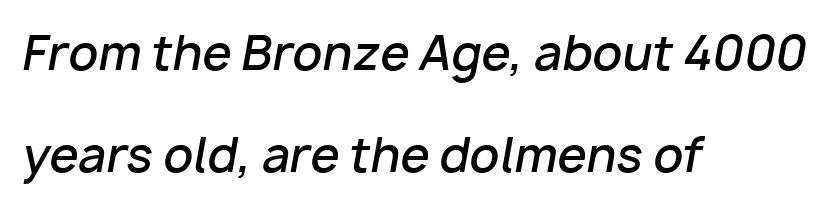
Q: Is the text bold? A: Semi-bold.
Q: Is the text italic (slanted)? A: Yes, it leans right by about 10 degrees.
Q: Is the text underlined? A: No.
Q: How is the paragraph aligned? A: Left-aligned.
Q: Is the spacing between letters normal or unusually wide? A: Normal.
Q: Is the spacing between lines tight, normal or loose? A: Loose.
Q: Width (condensed, normal, or wide)? A: Normal.
Q: Stroke contrast? A: Low.
Q: x-height? A: Medium.
Q: Monospaced? A: No.
